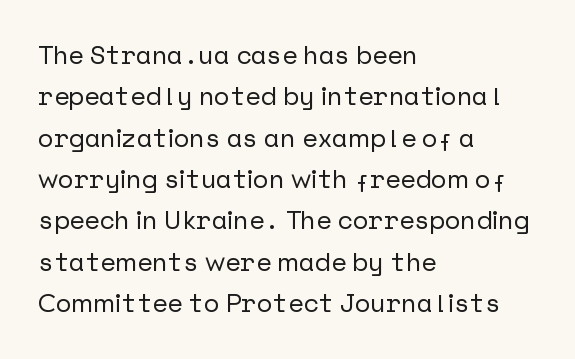
Q: Is the text italic (slanted)? A: No, it is upright.
Q: Is the text underlined? A: No.
Q: How is the paragraph aligned? A: Left-aligned.
Q: Is the spacing between letters normal or unusually wide? A: Normal.
Q: Is the spacing between lines tight, normal or loose? A: Normal.
